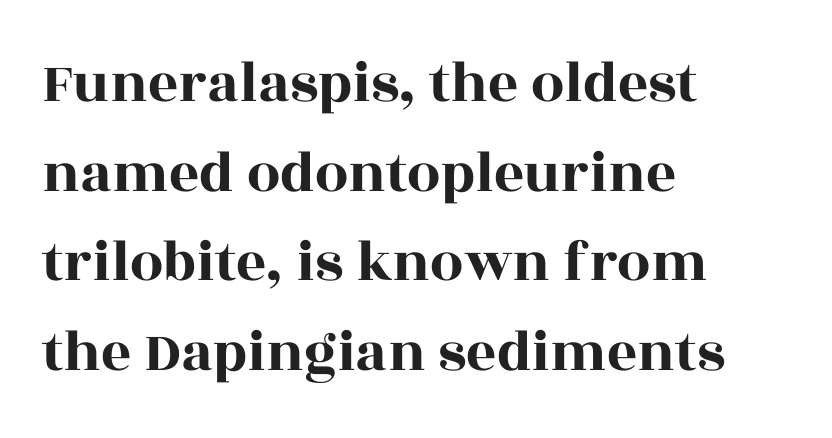
{"serif": "yes", "italic": "no", "width": "wide", "x_height": "large", "monospaced": "no", "underline": "no", "align": "left", "line_spacing": "normal", "line_spacing_ratio": 1.52, "letter_spacing": "normal", "letter_spacing_em": 0.0, "glyph_px": 59}
